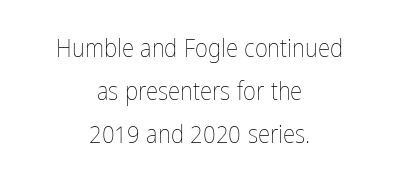
The image shows 25 px text type, upright; set centered, line spacing 1.72x, normal letter spacing, not underlined.
